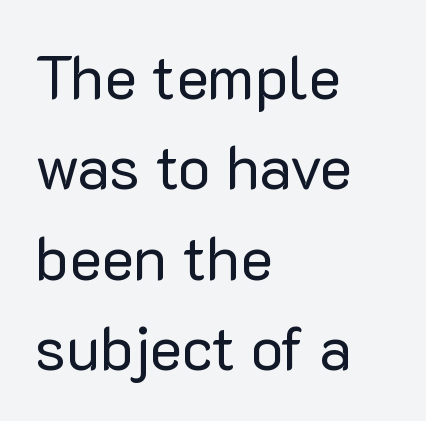
The ragged edge is on the right, which tells us the setting is flush left. The passage shown is typeset with a sans-serif family. Proportional: the letters do not fall into vertical columns. Here the glyphs are tracked normally, forming tight word shapes. The face looks like a standard text weight, possibly lighter. Italic: no, the glyphs are upright roman.
